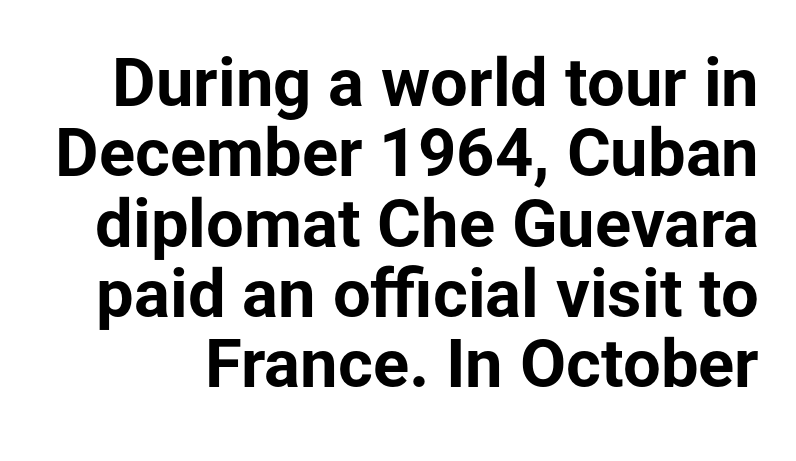
Interline gaps are noticeably narrow in this sample. In terms of letterspacing, this is plain default setting. Notice how the stems are strictly vertical — no italics here. A sans-serif font was chosen for this passage.
